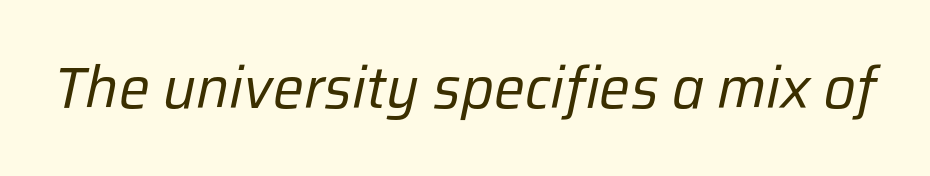
Q: Is the text bold? A: No.
Q: Is the text italic (slanted)? A: Yes, it leans right by about 12 degrees.
Q: Is the text underlined? A: No.
Q: Is the spacing between letters normal or unusually wide? A: Normal.
Q: Width (condensed, normal, or wide)? A: Normal.
Q: Stroke contrast? A: Low.
Q: x-height? A: Medium.
Q: Monospaced? A: No.
